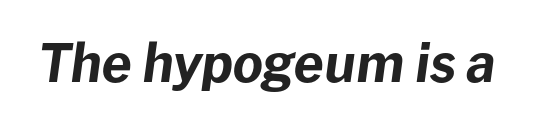
The baseline area is clear. Between one letter and the next there's only the usual sliver of space. Character widths vary here, with narrow letters taking less room than wide ones. Weight: bold.
